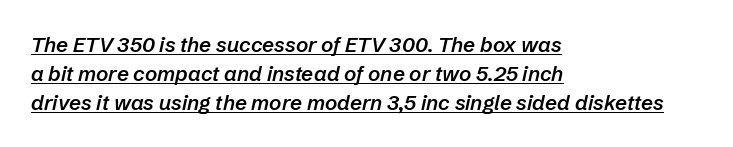
Q: Is the text bold? A: Semi-bold.
Q: Is the text italic (slanted)? A: Yes, it leans right by about 12 degrees.
Q: Is the text underlined? A: Yes.
Q: How is the paragraph aligned? A: Left-aligned.
Q: Is the spacing between letters normal or unusually wide? A: Normal.
Q: Is the spacing between lines tight, normal or loose? A: Normal.
